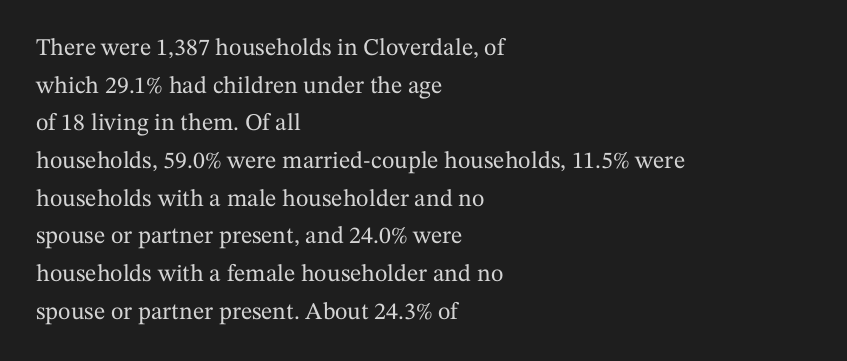
Students, observe: this is what conventionally led text looks like. When letters stand straight like this, we call the style roman or upright. Horizontally, the lines are justified to the leading edge only. The type is set solid horizontally, with unmodified tracking. The baseline area is clear.
